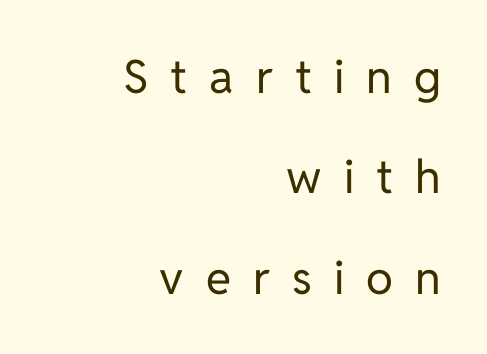
Tracking value appears strongly positive — letters spread wide. In terms of letterform style, serifs are entirely absent. Every stem runs plumb, perpendicular to the baseline. The rendering uses natural spacing where letterforms have individual widths. The zone under the glyphs is completely vacant.
